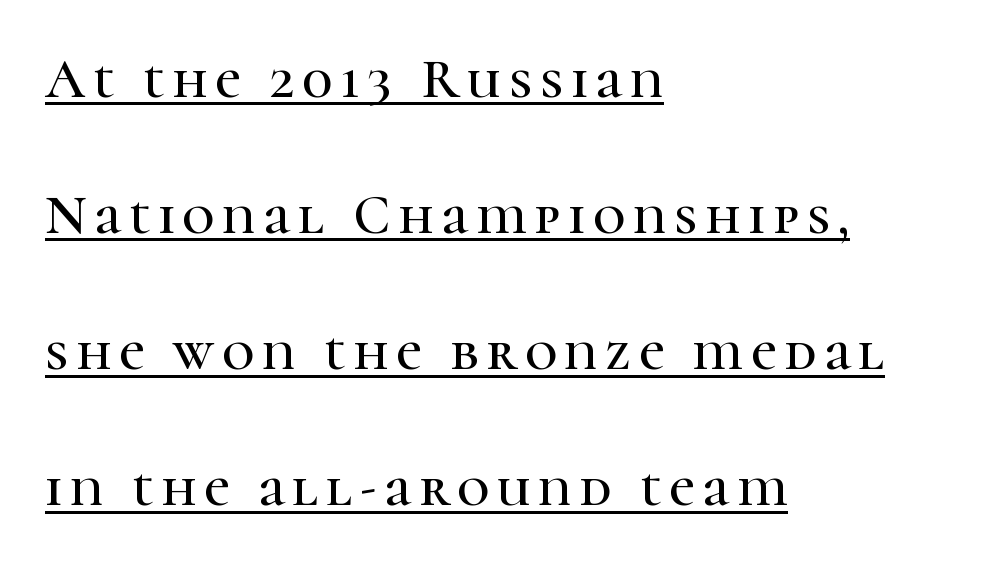
Q: Is the text italic (slanted)? A: No, it is upright.
Q: Is the typeface a serif or a sans-serif typeface? A: Serif.
Q: Is the text underlined? A: Yes.
Q: How is the paragraph aligned? A: Left-aligned.
Q: Is the spacing between lines tight, normal or loose? A: Loose.
Q: Width (condensed, normal, or wide)? A: Normal.
Q: Stroke contrast? A: High.
Q: x-height? A: Medium.
Q: Monospaced? A: No.
